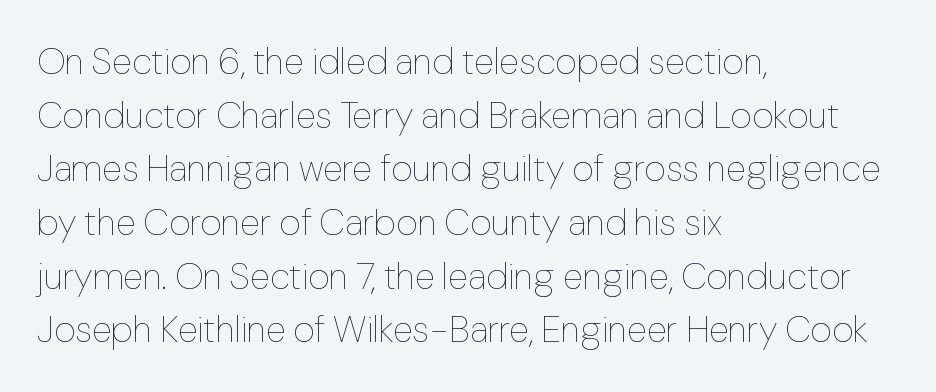
You could not count columns in this text — the font is proportionally spaced. Decoration check: the copy has no underline. This rendering uses left alignment, leaving the right contour irregular. Stems and bowls with no extra thickness — not bold. How would I describe the line gaps? Plain and ordinary.
